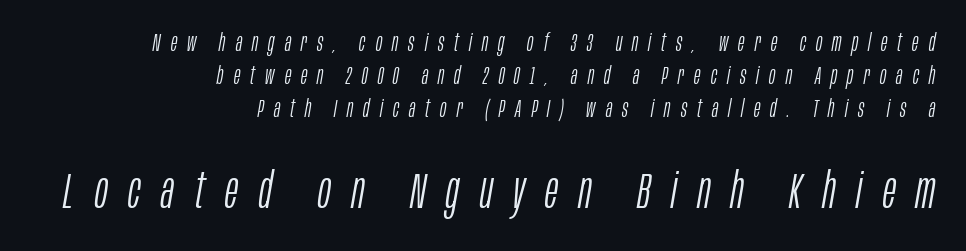
The image shows 49 px light, condensed type, italic (leaning right); set right-aligned, normal line spacing (1.37x), unusually wide letter spacing (+0.42 em), not underlined; the second (bottom) block is 2.04x larger; low stroke contrast and a large x-height.
